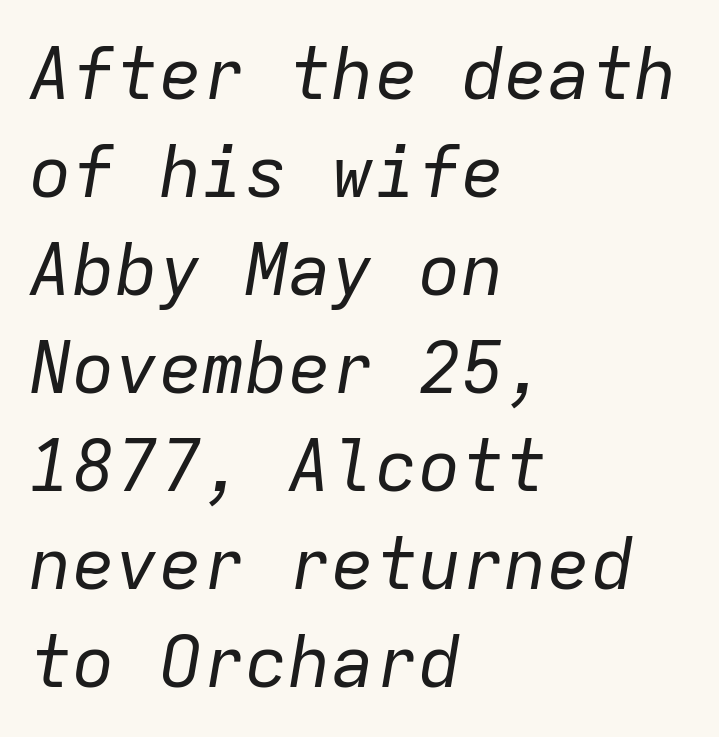
The image shows 72 px regular-weight type, italic (leaning right), monospaced; set left-aligned, normal line spacing (1.36x), normal letter spacing, not underlined; low stroke contrast and a medium x-height.
